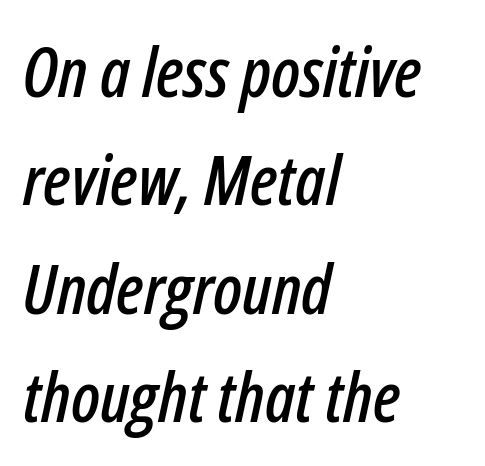
Q: Is the text italic (slanted)? A: Yes, it leans right by about 12 degrees.
Q: Is the text underlined? A: No.
Q: How is the paragraph aligned? A: Left-aligned.
Q: Is the spacing between letters normal or unusually wide? A: Normal.
Q: Is the spacing between lines tight, normal or loose? A: Normal.
Q: Width (condensed, normal, or wide)? A: Condensed.
Q: Stroke contrast? A: Low.
Q: x-height? A: Medium.
Q: Monospaced? A: No.
